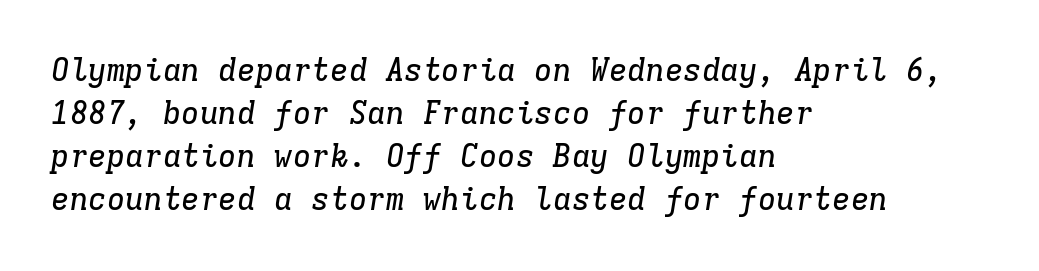
The words here are not underlined. Honestly, the letter spacing is just normal — you wouldn't notice it. If you measured baseline to baseline, you'd find a middling distance. Do the characters align in a grid? Yes, the font is monospaced. What kind of face is this? One with serifs. Observe the lean: these are italic letterforms.
